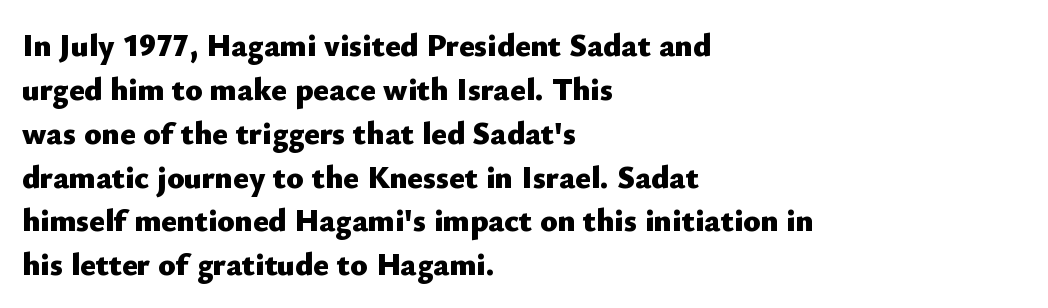
The image shows 32 px heavy sans-serif type, upright; set left-aligned, normal line spacing (1.37x), normal letter spacing, not underlined; low stroke contrast and a small x-height.
